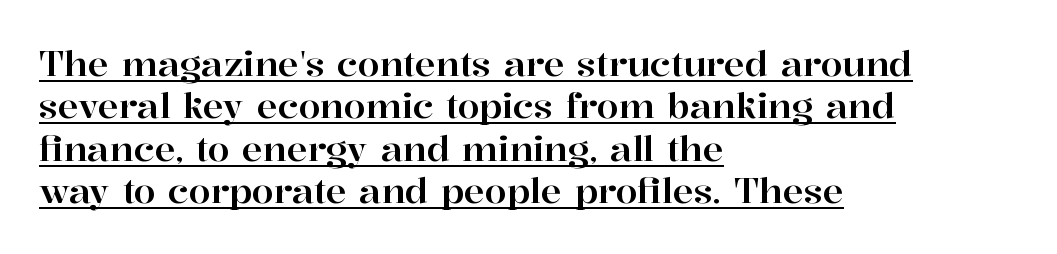
The image shows 35 px serif type, upright; set left-aligned, line spacing 1.21x, normal letter spacing, underlined; high stroke contrast and a medium x-height.
